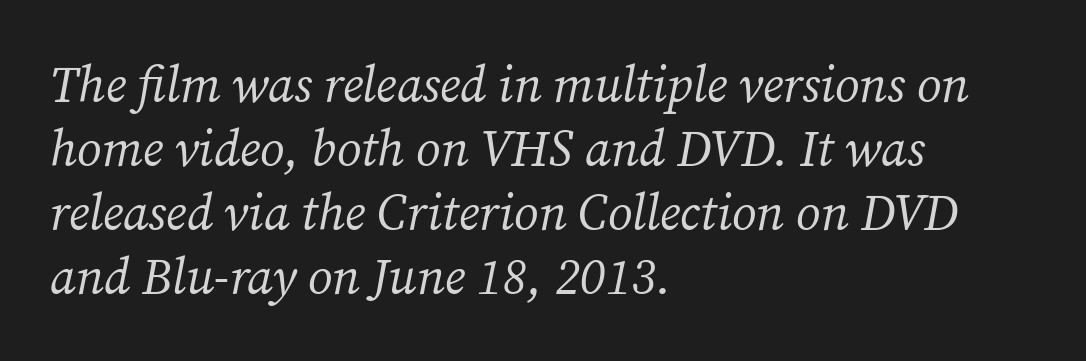
{"serif": "yes", "italic": "yes", "lean": "right", "slant_degrees": 12, "bold": "no", "weight": "regular", "width": "normal", "stroke_contrast": "medium", "x_height": "medium", "monospaced": "no", "underline": "no", "align": "left", "line_spacing": "normal", "line_spacing_ratio": 1.28, "letter_spacing": "normal", "letter_spacing_em": 0.0, "glyph_px": 50}
